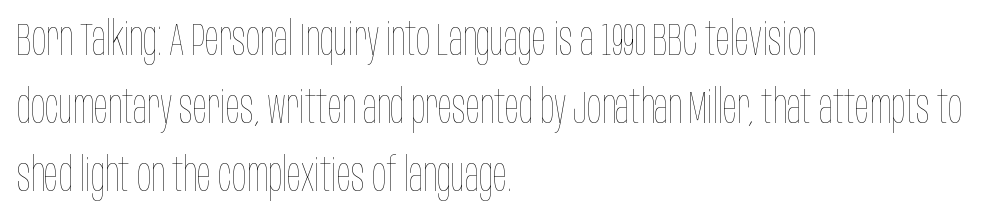
Q: Is the text bold? A: No.
Q: Is the text italic (slanted)? A: No, it is upright.
Q: Is the text underlined? A: No.
Q: How is the paragraph aligned? A: Left-aligned.
Q: Is the spacing between letters normal or unusually wide? A: Normal.
Q: Is the spacing between lines tight, normal or loose? A: Normal.
Q: Width (condensed, normal, or wide)? A: Condensed.
Q: Stroke contrast? A: Low.
Q: x-height? A: Large.
Q: Monospaced? A: No.
